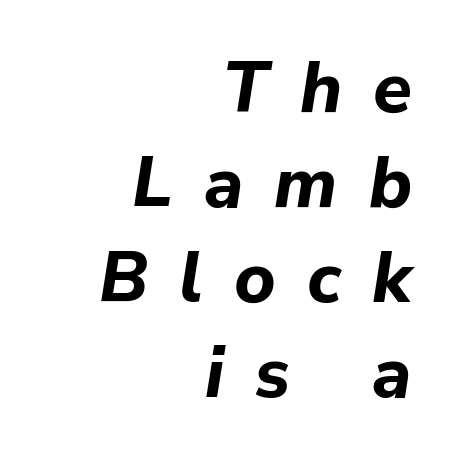
The image shows 71 px bold type, italic (leaning right); set right-aligned, normal line spacing (1.34x), unusually wide letter spacing (+0.44 em), not underlined; low stroke contrast and a medium x-height.
